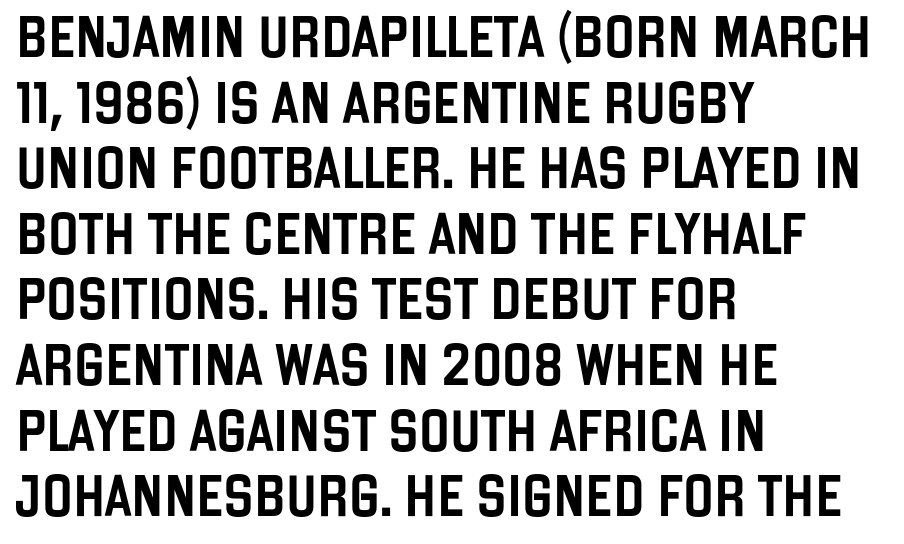
Regarding serifs, this sample does without them. Interline gaps are of average width in this sample. The lines in this sample share a left origin and differ only in where they stop. Each row of text sits above clean, open space. Proportional: the letters do not fall into vertical columns.
